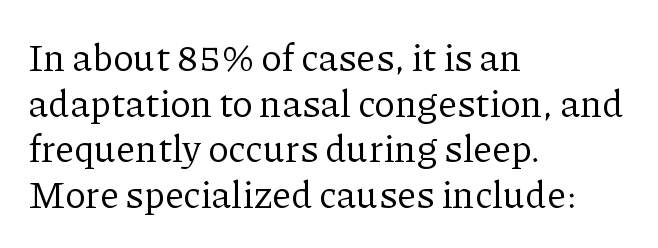
{"serif": "yes", "italic": "no", "bold": "no", "weight": "regular", "width": "normal", "stroke_contrast": "low", "x_height": "medium", "monospaced": "no", "underline": "no", "align": "left", "line_spacing_ratio": 1.2, "letter_spacing": "normal", "letter_spacing_em": 0.0, "glyph_px": 38}
